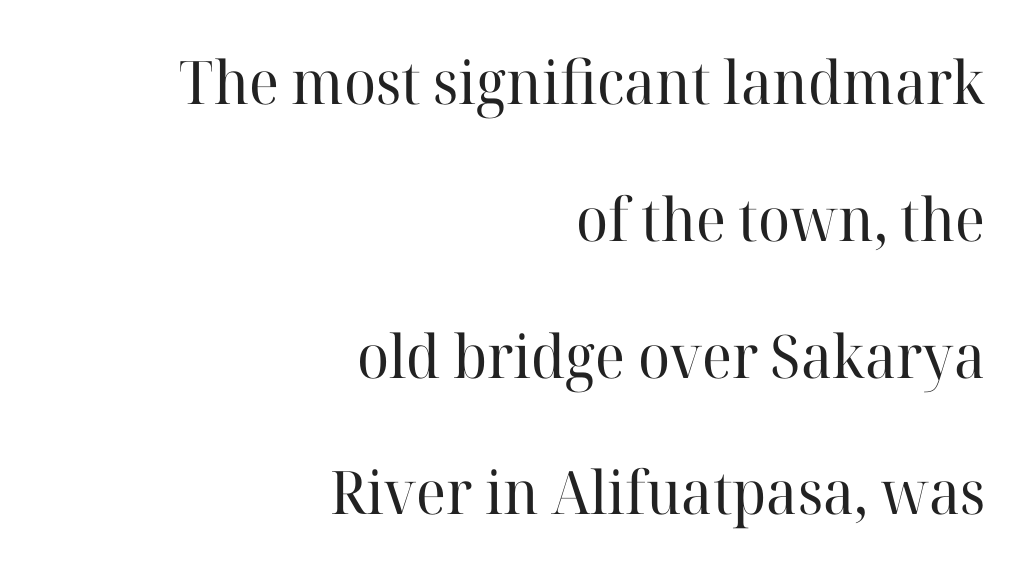
The image shows 60 px regular-weight serif type, upright; set right-aligned, loose line spacing (2.28x), normal letter spacing, not underlined; high stroke contrast and a medium x-height.
